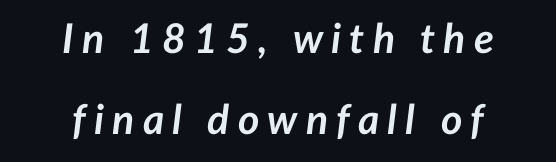
{"italic": "yes", "lean": "right", "slant_degrees": 7, "bold": "yes", "weight": "semibold", "width": "normal", "stroke_contrast": "low", "x_height": "medium", "monospaced": "no", "underline": "no", "align": "center", "line_spacing": "loose", "line_spacing_ratio": 1.97, "letter_spacing": "wide", "letter_spacing_em": 0.2, "glyph_px": 41}
